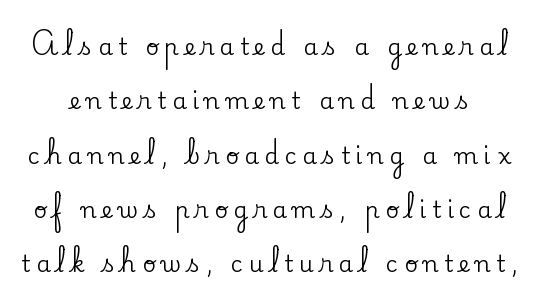
Q: Is the text italic (slanted)? A: No, it is upright.
Q: Is the text underlined? A: No.
Q: Is the spacing between letters normal or unusually wide? A: Unusually wide.
Q: Is the spacing between lines tight, normal or loose? A: Loose.
